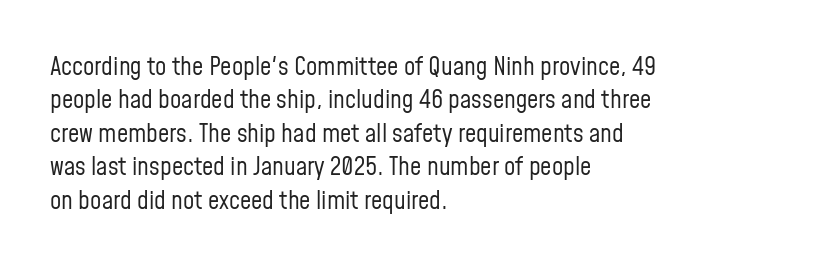
The image shows 25 px text type, upright; set left-aligned, normal line spacing (1.34x), normal letter spacing, not underlined.
